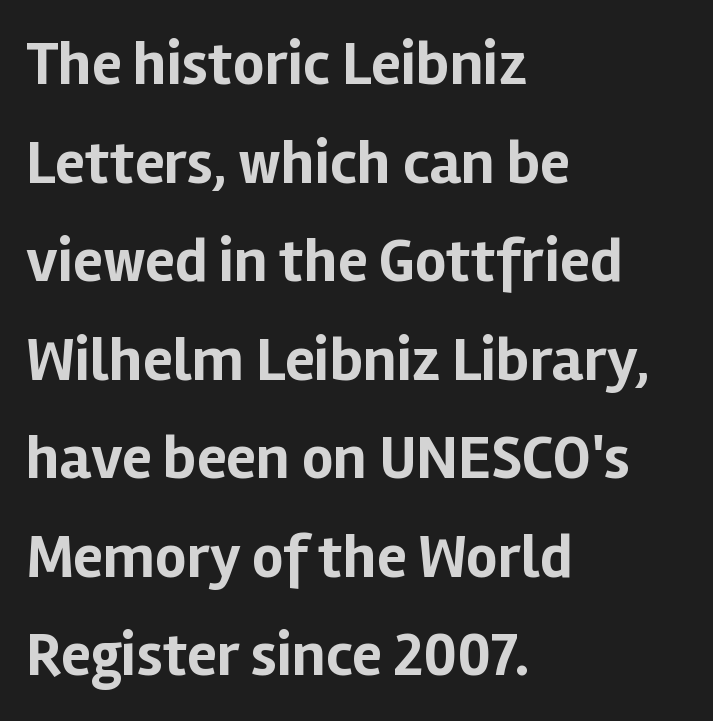
Q: Is the text bold? A: Yes.
Q: Is the text italic (slanted)? A: No, it is upright.
Q: Is the typeface a serif or a sans-serif typeface? A: Sans-serif.
Q: Is the text underlined? A: No.
Q: How is the paragraph aligned? A: Left-aligned.
Q: Is the spacing between letters normal or unusually wide? A: Normal.
Q: Is the spacing between lines tight, normal or loose? A: Normal.
Q: Width (condensed, normal, or wide)? A: Normal.
Q: Stroke contrast? A: Low.
Q: x-height? A: Medium.
Q: Monospaced? A: No.
